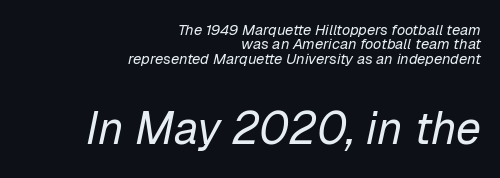
Clear beneath every line of the passage. The rendering uses natural spacing where letterforms have individual widths. Notice how descenders almost collide with the ascenders below — that's tight leading. The text carries the slant typical of an italic or oblique font.
